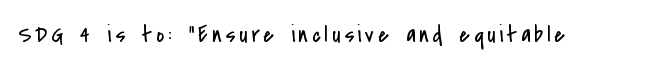
The image shows 24 px text type, upright; set not underlined.
